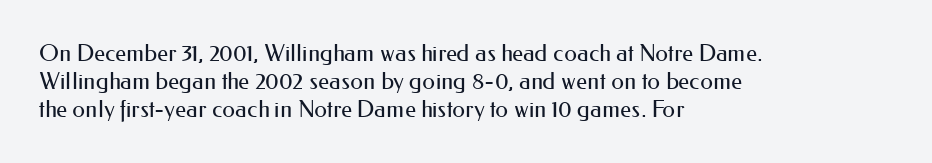
The image shows 23 px text type, upright; set left-aligned, line spacing 1.22x, normal letter spacing, not underlined.
